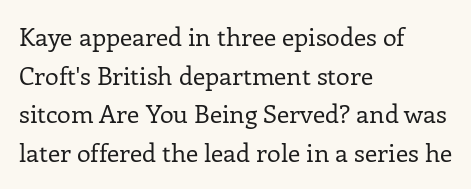
Notice how descenders clear the ascenders below comfortably — that's standard leading. Posture: vertical. Letter spacing: default. This rendering uses left alignment, leaving the right contour irregular.
